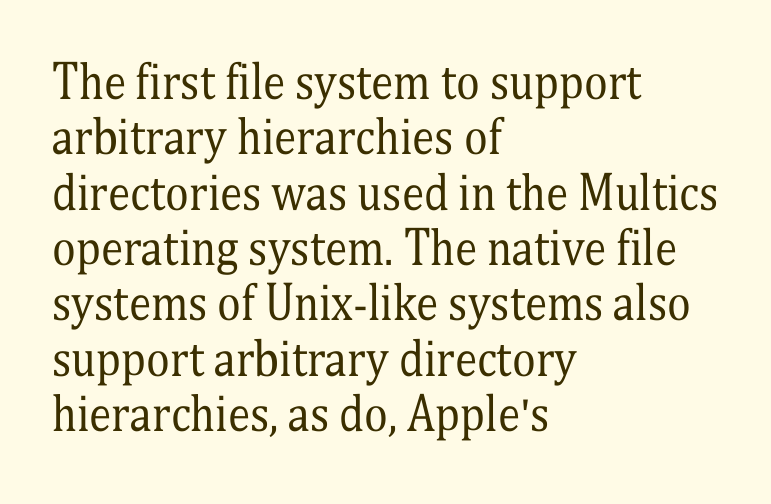
Q: Is the text bold? A: No.
Q: Is the text italic (slanted)? A: No, it is upright.
Q: Is the typeface a serif or a sans-serif typeface? A: Serif.
Q: Is the text underlined? A: No.
Q: How is the paragraph aligned? A: Left-aligned.
Q: Is the spacing between letters normal or unusually wide? A: Normal.
Q: Width (condensed, normal, or wide)? A: Condensed.
Q: Stroke contrast? A: Medium.
Q: x-height? A: Medium.
Q: Monospaced? A: No.
